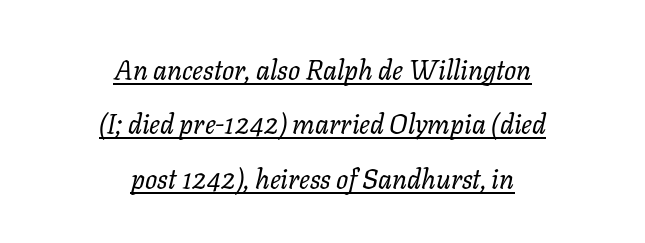
Q: Is the text bold? A: No.
Q: Is the text italic (slanted)? A: Yes, it leans right by about 11 degrees.
Q: Is the text underlined? A: Yes.
Q: How is the paragraph aligned? A: Centered.
Q: Is the spacing between letters normal or unusually wide? A: Normal.
Q: Is the spacing between lines tight, normal or loose? A: Loose.
